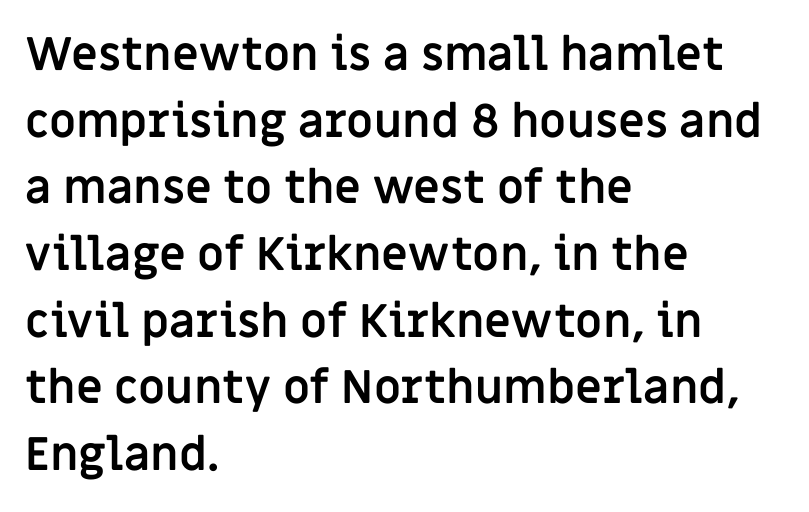
{"serif": "no", "italic": "no", "bold": "yes", "weight": "semibold", "width": "normal", "stroke_contrast": "low", "x_height": "large", "monospaced": "no", "underline": "no", "align": "left", "line_spacing": "normal", "line_spacing_ratio": 1.45, "letter_spacing": "normal", "letter_spacing_em": 0.0, "glyph_px": 46}
